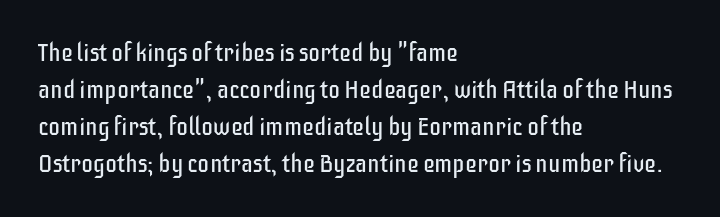
Vertical strokes here are truly vertical. Every row of glyphs begins at an identical x-position on the left. Between one letter and the next there's only the usual sliver of space. Only glyphs here, with clear space below each row.
